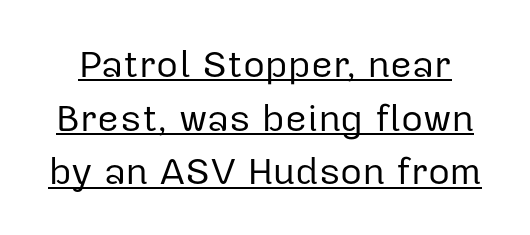
{"serif": "no", "italic": "no", "bold": "no", "weight": "regular", "width": "normal", "stroke_contrast": "low", "x_height": "medium", "monospaced": "no", "underline": "yes", "line_spacing": "normal", "line_spacing_ratio": 1.41, "letter_spacing": "normal", "letter_spacing_em": 0.0, "glyph_px": 38}
